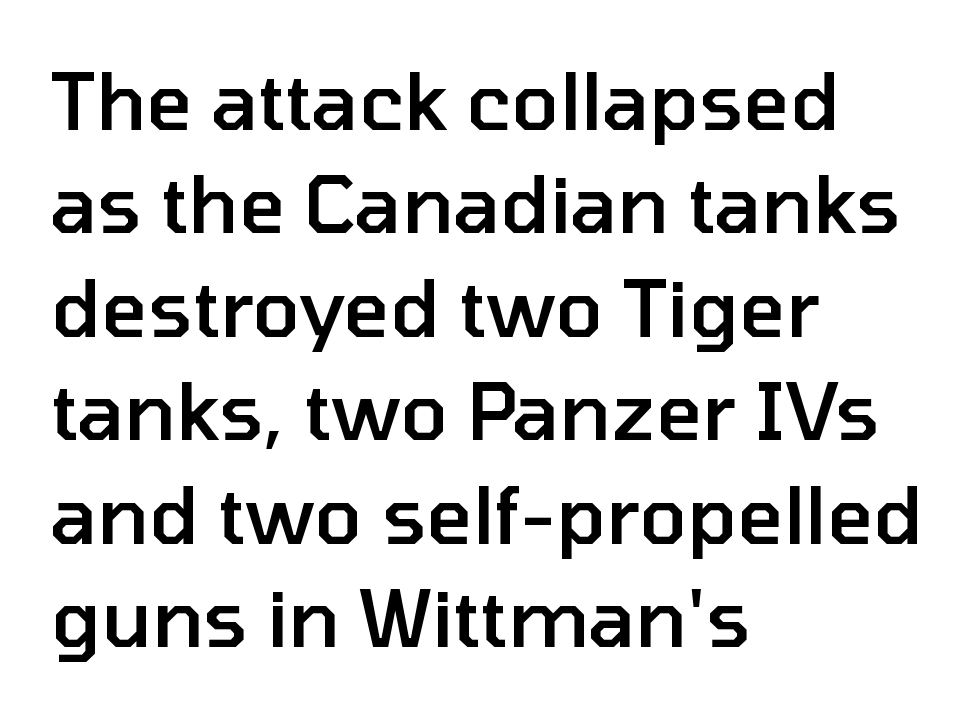
This rendering employs a face without finishing strokes, i.e., a sans-serif. In terms of posture, this sample is upright. Stroke thickness is moderately raised; the sample reads as semibold. Students, observe: this is what conventionally led text looks like. The text block is weighted toward the left margin, trailing off unevenly rightward. Do the characters align in a grid? No, the font is proportional.
